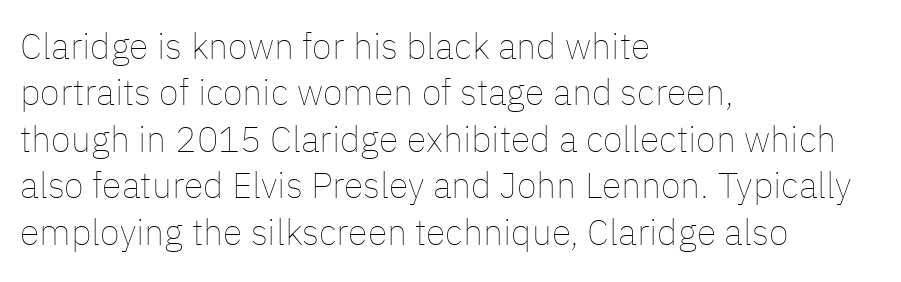
The image shows 36 px thin type, upright; set left-aligned, normal line spacing (1.29x), normal letter spacing, not underlined; low stroke contrast and a medium x-height.
